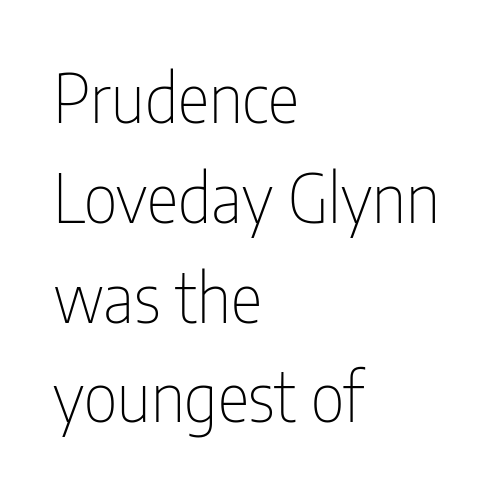
Q: Is the text bold? A: No.
Q: Is the text italic (slanted)? A: No, it is upright.
Q: Is the typeface a serif or a sans-serif typeface? A: Sans-serif.
Q: Is the text underlined? A: No.
Q: How is the paragraph aligned? A: Left-aligned.
Q: Is the spacing between letters normal or unusually wide? A: Normal.
Q: Is the spacing between lines tight, normal or loose? A: Normal.
Q: Width (condensed, normal, or wide)? A: Condensed.
Q: Stroke contrast? A: Low.
Q: x-height? A: Medium.
Q: Monospaced? A: No.
